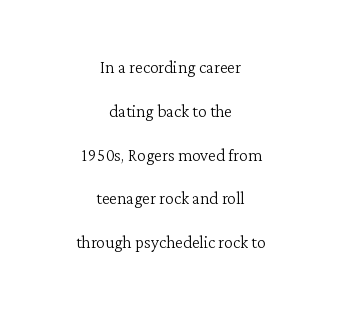
Q: Is the text bold? A: No.
Q: Is the text italic (slanted)? A: No, it is upright.
Q: Is the text underlined? A: No.
Q: How is the paragraph aligned? A: Centered.
Q: Is the spacing between letters normal or unusually wide? A: Normal.
Q: Is the spacing between lines tight, normal or loose? A: Loose.
